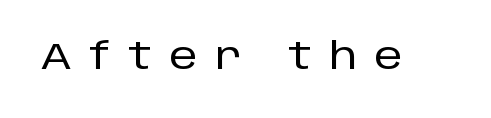
Q: Is the text italic (slanted)? A: No, it is upright.
Q: Is the typeface a serif or a sans-serif typeface? A: Sans-serif.
Q: Is the text underlined? A: No.
Q: Is the spacing between letters normal or unusually wide? A: Unusually wide.
Q: Width (condensed, normal, or wide)? A: Normal.
Q: Stroke contrast? A: Low.
Q: x-height? A: Large.
Q: Monospaced? A: No.
